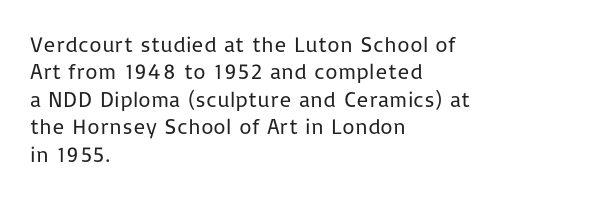
The image shows 22 px text type, upright; set left-aligned, normal line spacing (1.25x), normal letter spacing, not underlined.
